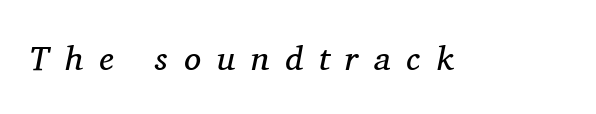
{"serif": "yes", "italic": "yes", "lean": "right", "slant_degrees": 11, "bold": "no", "weight": "regular", "width": "normal", "stroke_contrast": "medium", "x_height": "medium", "monospaced": "no", "underline": "no", "letter_spacing": "wide", "letter_spacing_em": 0.47, "glyph_px": 34}
